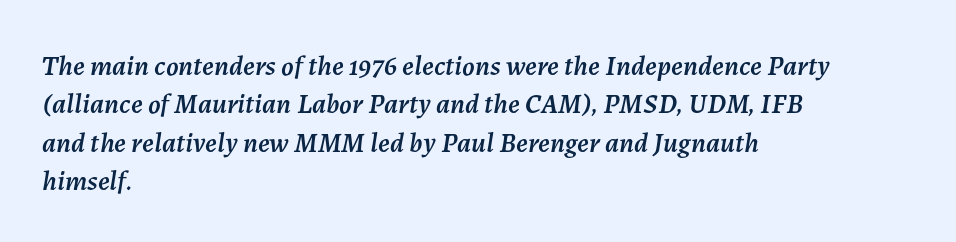
The image shows 28 px text type, italic (leaning right); set left-aligned, normal line spacing (1.37x), normal letter spacing, not underlined; medium stroke contrast and a medium x-height.
